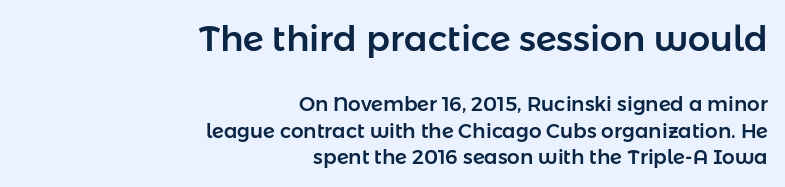
The image shows 35 px sans-serif type, upright; set right-aligned, normal line spacing (1.32x), normal letter spacing, not underlined; the first (top) block is 1.75x larger; low stroke contrast and a medium x-height.
